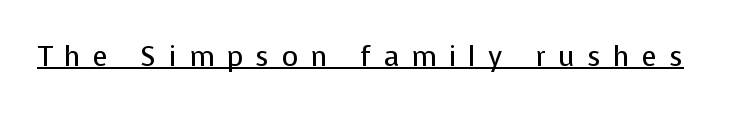
{"serif": "no", "italic": "no", "bold": "no", "weight": "regular", "width": "normal", "stroke_contrast": "low", "x_height": "medium", "monospaced": "no", "underline": "yes", "letter_spacing": "wide", "letter_spacing_em": 0.44, "glyph_px": 28}
